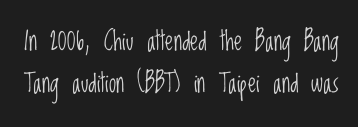
The image shows 26 px text type, upright; set normal line spacing (1.63x), normal letter spacing, not underlined.
